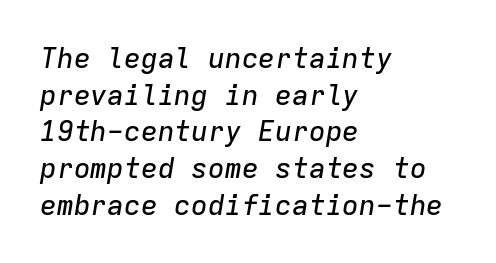
In terms of letterspacing, this is plain default setting. Emphasis-style slanted type is in use. The face used here is monospaced, like something from a code editor. Line spacing here is normal.
